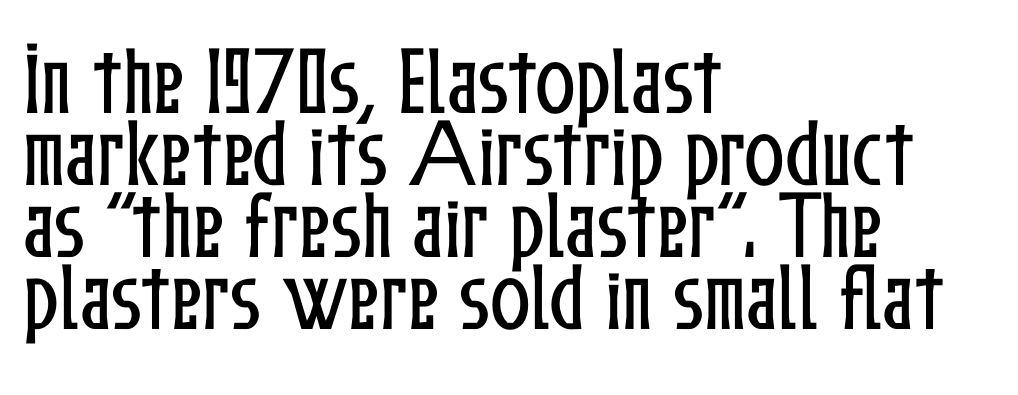
This sample has the flowing, uneven cadence of proportional lettering. Honestly, the letter spacing is just normal — you wouldn't notice it. All the whitespace from short lines collects on the right. Words float on clear page, feet unadorned.
